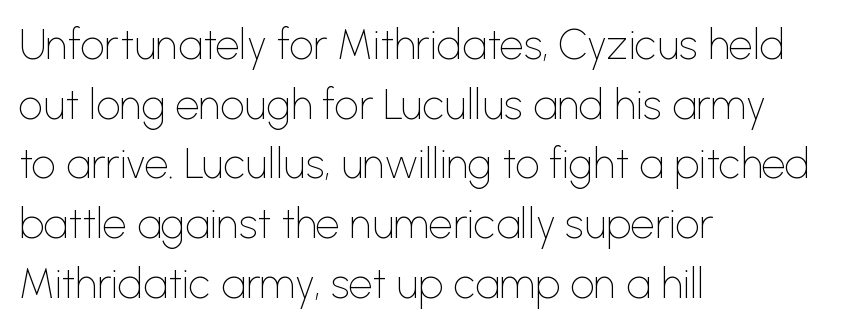
Q: Is the text bold? A: No.
Q: Is the text italic (slanted)? A: No, it is upright.
Q: Is the typeface a serif or a sans-serif typeface? A: Sans-serif.
Q: Is the text underlined? A: No.
Q: How is the paragraph aligned? A: Left-aligned.
Q: Is the spacing between letters normal or unusually wide? A: Normal.
Q: Is the spacing between lines tight, normal or loose? A: Normal.
Q: Width (condensed, normal, or wide)? A: Normal.
Q: Stroke contrast? A: Low.
Q: x-height? A: Medium.
Q: Monospaced? A: No.
